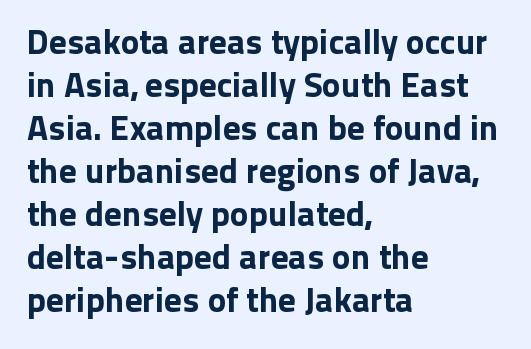
The passage shown is not underscored anywhere. Letter spacing: default. This rendering employs a face without finishing strokes, i.e., a sans-serif. Casual observation: everything's shoved over to the left. Every character sits straight up, as roman type does. Spacing verdict: proportional, widths tailored to each character.
